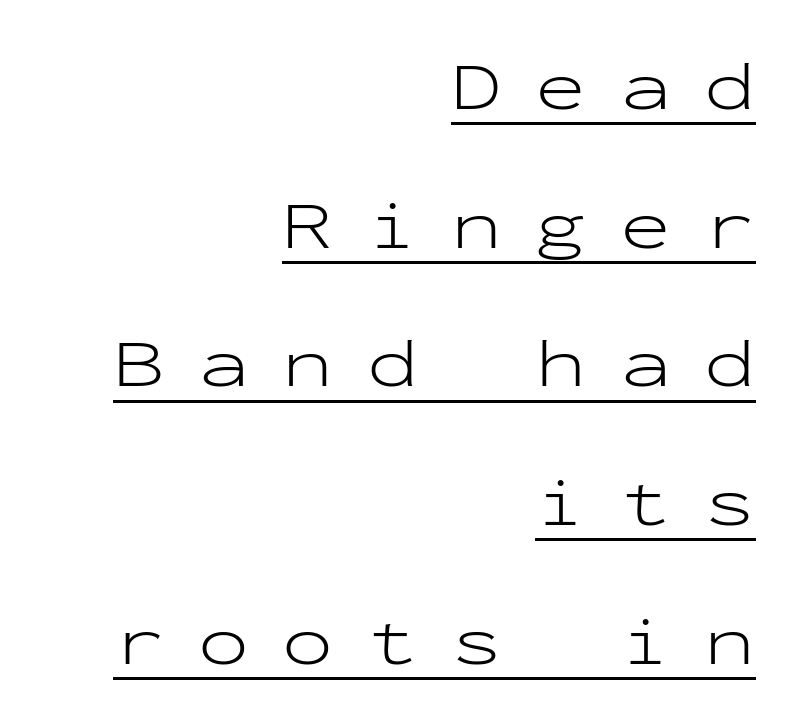
Q: Is the text bold? A: No.
Q: Is the text italic (slanted)? A: No, it is upright.
Q: Is the typeface a serif or a sans-serif typeface? A: Sans-serif.
Q: Is the text underlined? A: Yes.
Q: How is the paragraph aligned? A: Right-aligned.
Q: Is the spacing between letters normal or unusually wide? A: Unusually wide.
Q: Is the spacing between lines tight, normal or loose? A: Loose.
Q: Width (condensed, normal, or wide)? A: Wide.
Q: Stroke contrast? A: Low.
Q: x-height? A: Medium.
Q: Monospaced? A: Yes.
